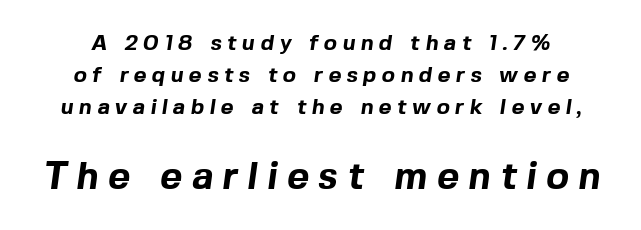
The image shows 38 px bold sans-serif type; set normal line spacing (1.46x), unusually wide letter spacing (+0.25 em), not underlined; the second (bottom) block is 1.73x larger; a medium x-height.
